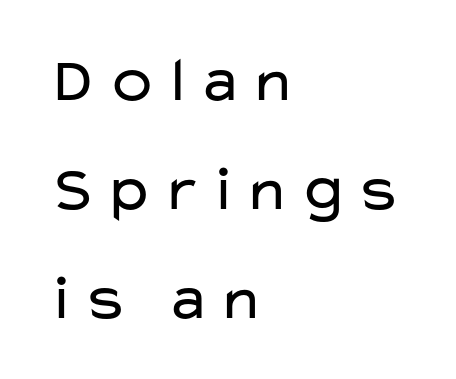
The image shows 64 px regular-weight, wide sans-serif type, upright; set left-aligned, normal line spacing (1.7x), not underlined; low stroke contrast and a medium x-height.
